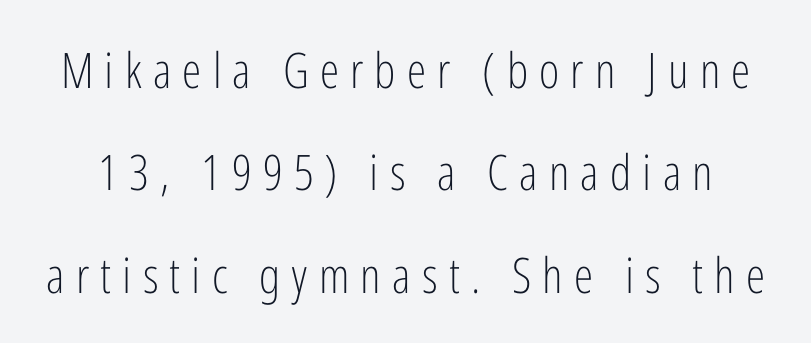
Caption: expanded tracking, letters set apart. Descender tails drop into unmarked territory. Summary of vertical rhythm: relaxed, with wide interline spacing. Designer's note — italics off, roman on. No extra ink here — the face is not bold. The passage shown is typed in a proportional face where columns would drift.
